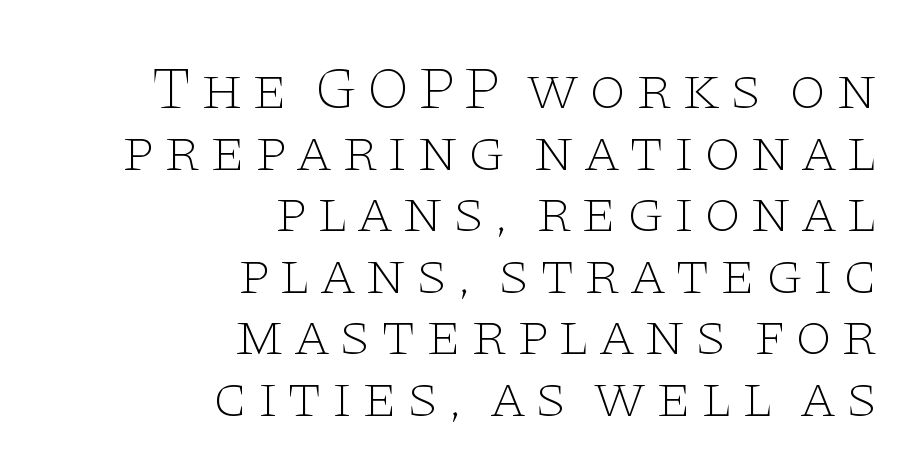
This rendering features lettering with no underline. Layout note: lines flush right. Do the characters align in a grid? No, the font is proportional. Observe the serifs anchoring each vertical stroke in this sample. Reading down the column, the eye jumps only a short way to each next line.
